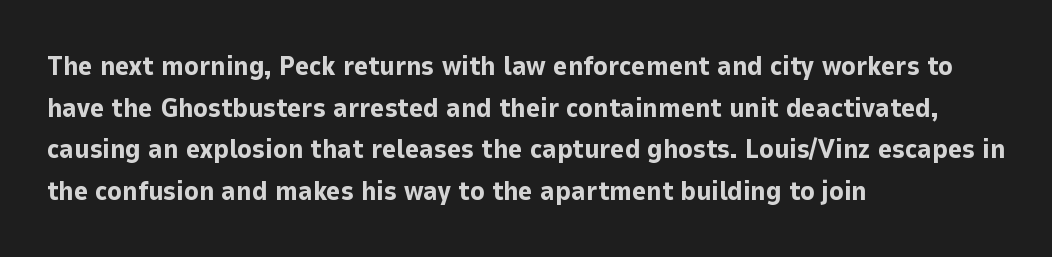
This sample keeps an unexceptional amount of space between lines. Which margin do the lines hug? The left one — the right edge is uneven. The specimen omits any rule beneath the text block's lines. Students, note that the glyphs here touch the page at normal intervals. This is heavy type, rendered in bold.
